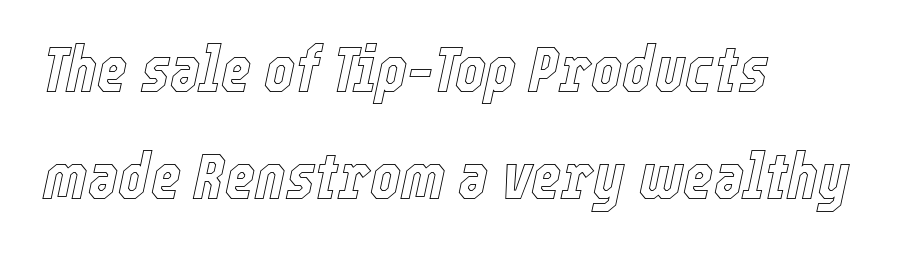
The image shows 65 px condensed type, italic (leaning right); set left-aligned, normal line spacing (1.64x), normal letter spacing, not underlined; a medium x-height.
